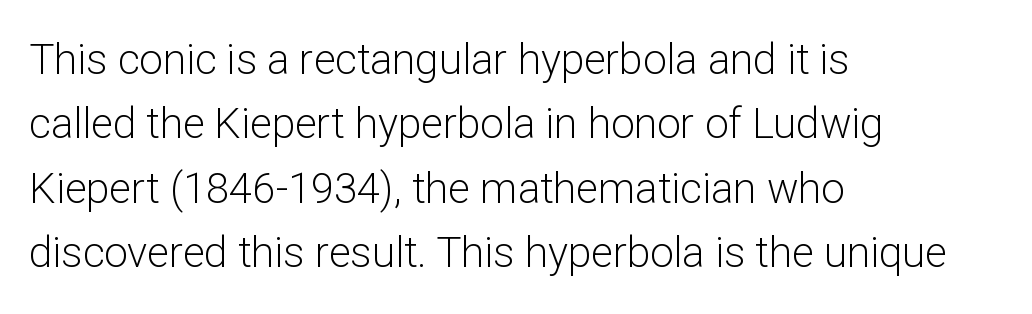
Q: Is the text bold? A: No.
Q: Is the text italic (slanted)? A: No, it is upright.
Q: Is the typeface a serif or a sans-serif typeface? A: Sans-serif.
Q: Is the text underlined? A: No.
Q: How is the paragraph aligned? A: Left-aligned.
Q: Is the spacing between letters normal or unusually wide? A: Normal.
Q: Is the spacing between lines tight, normal or loose? A: Normal.
Q: Width (condensed, normal, or wide)? A: Normal.
Q: Stroke contrast? A: Low.
Q: x-height? A: Medium.
Q: Monospaced? A: No.
